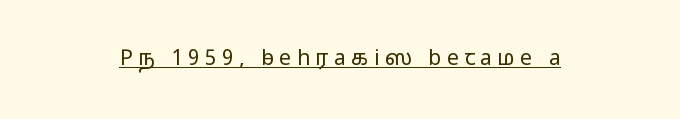
Q: Is the text bold? A: No.
Q: Is the text italic (slanted)? A: No, it is upright.
Q: Is the text underlined? A: Yes.
Q: How is the paragraph aligned? A: Centered.
Q: Is the spacing between letters normal or unusually wide? A: Unusually wide.
